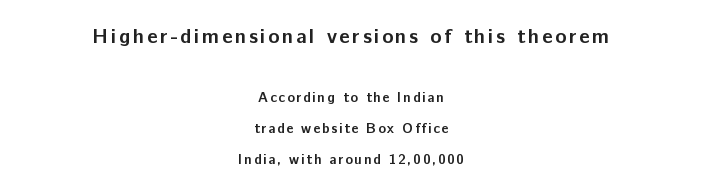
The image shows 21 px bold type, upright; set centered, loose line spacing (2.23x), not underlined; the first (top) block is 1.5x larger.
